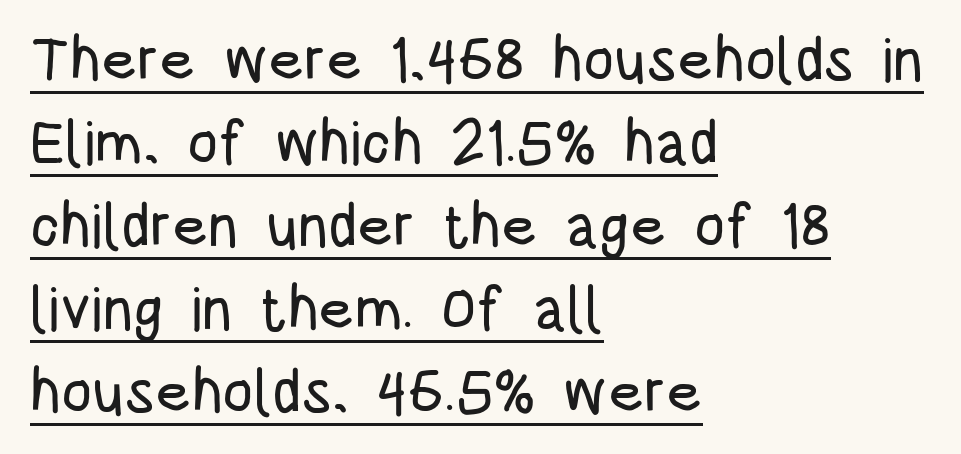
Q: Is the text italic (slanted)? A: No, it is upright.
Q: Is the typeface a serif or a sans-serif typeface? A: Sans-serif.
Q: Is the text underlined? A: Yes.
Q: How is the paragraph aligned? A: Left-aligned.
Q: Is the spacing between letters normal or unusually wide? A: Normal.
Q: Is the spacing between lines tight, normal or loose? A: Normal.
Q: Width (condensed, normal, or wide)? A: Condensed.
Q: Stroke contrast? A: Low.
Q: x-height? A: Large.
Q: Monospaced? A: No.
